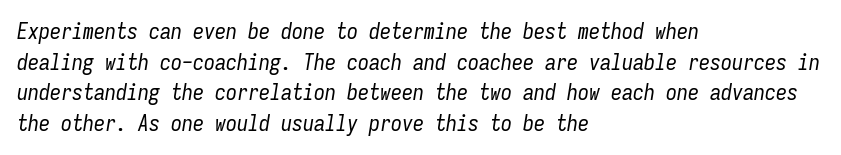
No chunkiness to these letters — they're not bold. Is the letter spacing exaggerated? No — it looks like the ordinary default. A bare baseline throughout the passage. Is the block centered? No — it sits flush against the left margin. Designer's note — italics engaged. Regarding leading, the lines here are spaced in the standard way.
